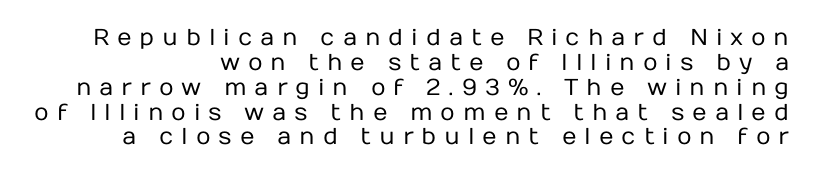
Q: Is the text bold? A: No.
Q: Is the text italic (slanted)? A: No, it is upright.
Q: Is the text underlined? A: No.
Q: How is the paragraph aligned? A: Right-aligned.
Q: Is the spacing between letters normal or unusually wide? A: Unusually wide.
Q: Is the spacing between lines tight, normal or loose? A: Tight.
